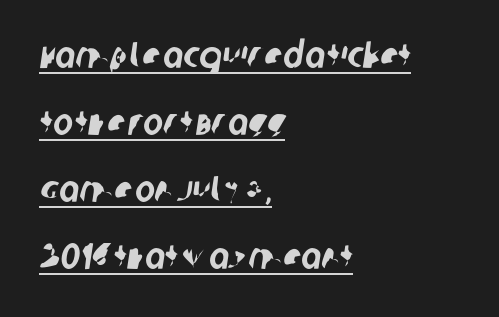
Q: Is the typeface a serif or a sans-serif typeface? A: Sans-serif.
Q: Is the text underlined? A: Yes.
Q: How is the paragraph aligned? A: Left-aligned.
Q: Is the spacing between letters normal or unusually wide? A: Normal.
Q: Width (condensed, normal, or wide)? A: Condensed.
Q: Stroke contrast? A: Low.
Q: x-height? A: Large.
Q: Monospaced? A: No.
